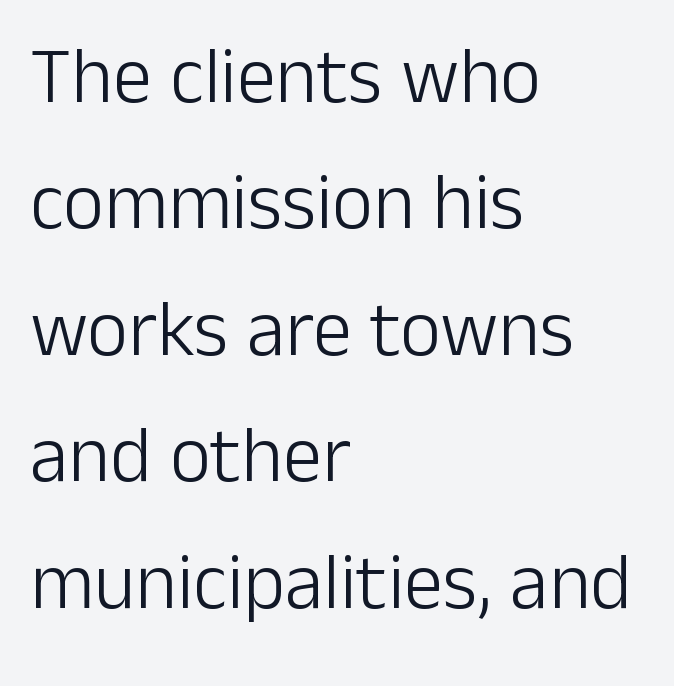
Q: Is the text bold? A: No.
Q: Is the text italic (slanted)? A: No, it is upright.
Q: Is the typeface a serif or a sans-serif typeface? A: Sans-serif.
Q: Is the text underlined? A: No.
Q: How is the paragraph aligned? A: Left-aligned.
Q: Is the spacing between letters normal or unusually wide? A: Normal.
Q: Is the spacing between lines tight, normal or loose? A: Normal.
Q: Width (condensed, normal, or wide)? A: Normal.
Q: Stroke contrast? A: Low.
Q: x-height? A: Medium.
Q: Monospaced? A: No.
